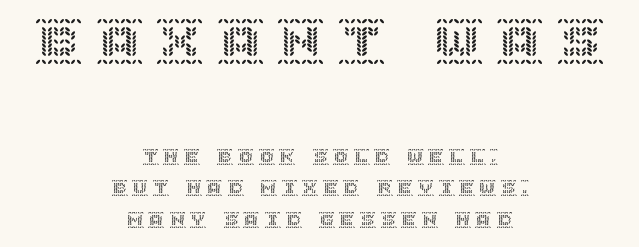
Q: Is the text italic (slanted)? A: No, it is upright.
Q: Is the text underlined? A: No.
Q: How is the paragraph aligned? A: Centered.
Q: Is the spacing between letters normal or unusually wide? A: Unusually wide.
Q: Is the spacing between lines tight, normal or loose? A: Loose.
Q: Which block of text is set in a larger size, the first (top) or the second (bottom)? A: The first (top) one.
Q: Width (condensed, normal, or wide)? A: Normal.
Q: x-height? A: Large.
